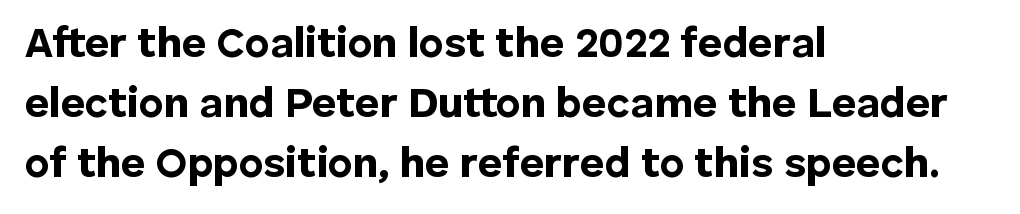
Q: Is the text bold? A: Yes.
Q: Is the text italic (slanted)? A: No, it is upright.
Q: Is the typeface a serif or a sans-serif typeface? A: Sans-serif.
Q: Is the text underlined? A: No.
Q: How is the paragraph aligned? A: Left-aligned.
Q: Is the spacing between letters normal or unusually wide? A: Normal.
Q: Is the spacing between lines tight, normal or loose? A: Normal.
Q: Width (condensed, normal, or wide)? A: Normal.
Q: Stroke contrast? A: Low.
Q: x-height? A: Medium.
Q: Monospaced? A: No.
